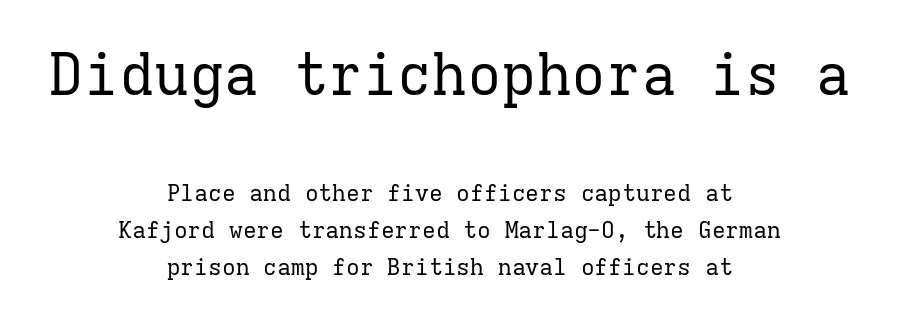
The rendering uses typewriter-style spacing with identical character cells. Ascenders rise straight up at ninety degrees. Weight: in the light-to-regular range. If you measured baseline to baseline, you'd find a middling distance.
